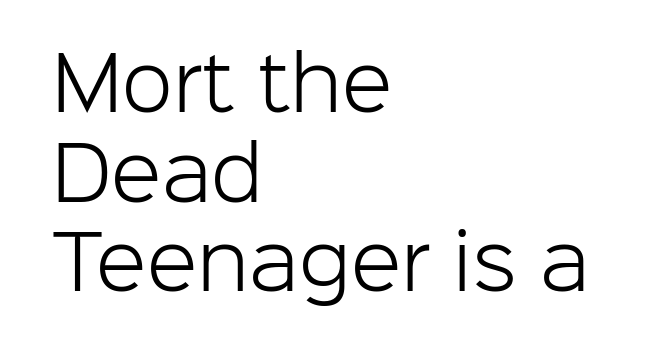
No feet cap the strokes, marking this as sans-serif type. Is the block centered? No — it sits flush against the left margin. The words here are not underlined. Letter spacing: default. Every character sits straight up, as roman type does.
